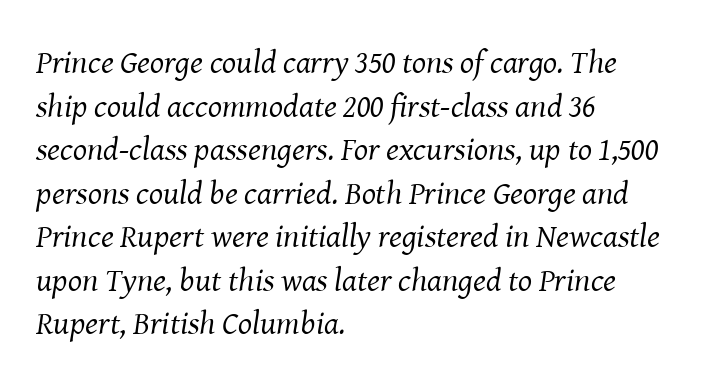
Q: Is the text bold? A: No.
Q: Is the text italic (slanted)? A: Yes, it leans right by about 8 degrees.
Q: Is the typeface a serif or a sans-serif typeface? A: Serif.
Q: Is the text underlined? A: No.
Q: How is the paragraph aligned? A: Left-aligned.
Q: Is the spacing between letters normal or unusually wide? A: Normal.
Q: Is the spacing between lines tight, normal or loose? A: Normal.
Q: Width (condensed, normal, or wide)? A: Normal.
Q: Stroke contrast? A: Medium.
Q: x-height? A: Medium.
Q: Monospaced? A: No.
